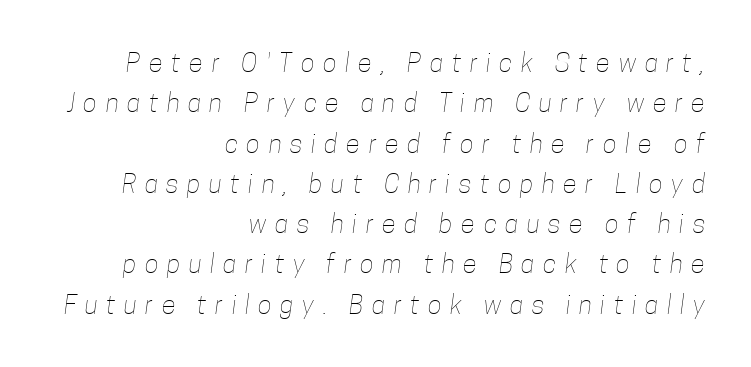
Q: Is the text bold? A: No.
Q: Is the text underlined? A: No.
Q: How is the paragraph aligned? A: Right-aligned.
Q: Is the spacing between letters normal or unusually wide? A: Unusually wide.
Q: Is the spacing between lines tight, normal or loose? A: Normal.
